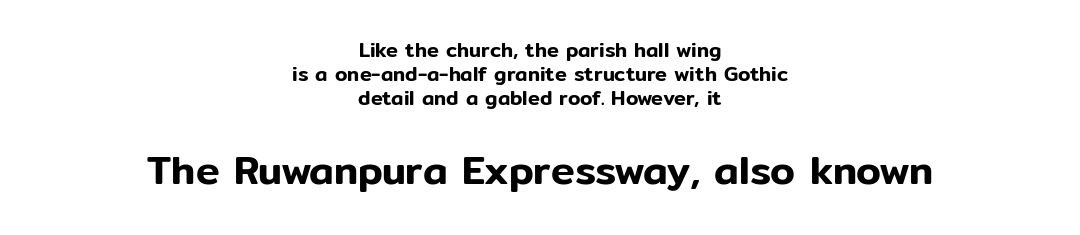
Check under the words: just untouched page. Nothing sits at the stroke ends, so this counts as sans-serif. Size contrast runs from small at the top to large at the bottom. Rendered with straight, roman letterforms.
